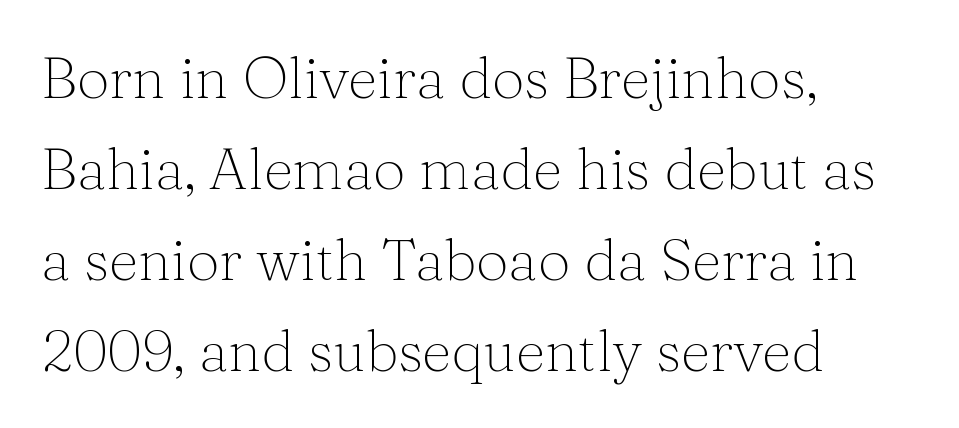
Rendered with straight, roman letterforms. Each new line begins a customary step beneath the previous one. Each stroke keeps to a modest, everyday thickness or less. Caption: multi-line text, flush left, ragged right. The characters display serif detailing at their extremities.
